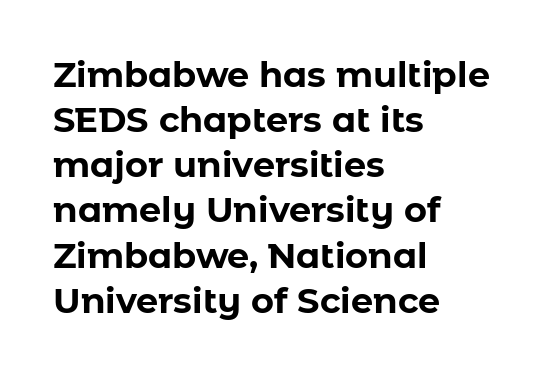
If you drew a ruler down the left edge, every line would touch it. You'd pick this weight for a headline — it's a proper bold. Letters rest on an invisible, unmarked baseline. The type family on display is of the sans-serif kind. The lettering holds an erect, upright posture throughout.
